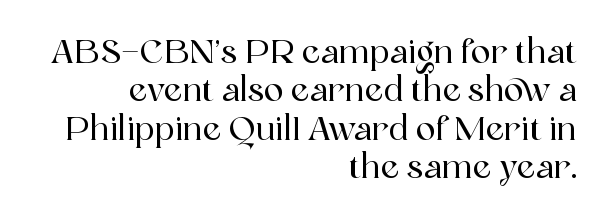
Underlining? Definitely not there. The typeface chosen for these lines features serifs. Does the copy run flush right? Yes — the right margin is perfectly even. The typography opts for an upright posture over an oblique one.
